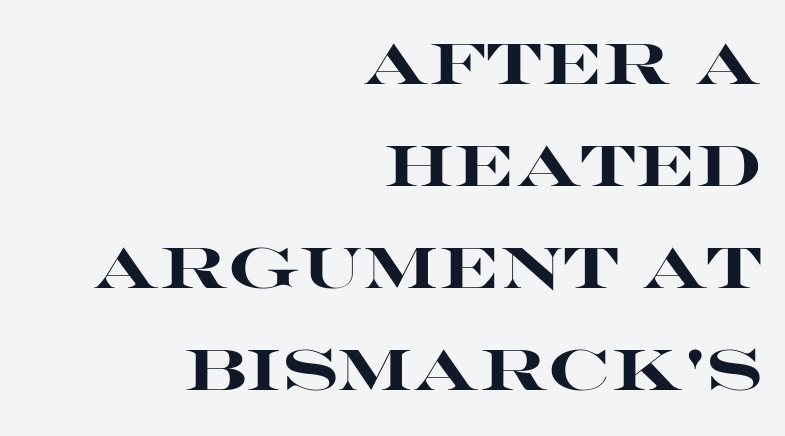
{"italic": "no", "bold": "yes", "weight": "heavy", "width": "wide", "stroke_contrast": "high", "x_height": "large", "monospaced": "no", "underline": "no", "align": "right", "line_spacing_ratio": 1.76, "letter_spacing": "normal", "letter_spacing_em": 0.0, "glyph_px": 58}
